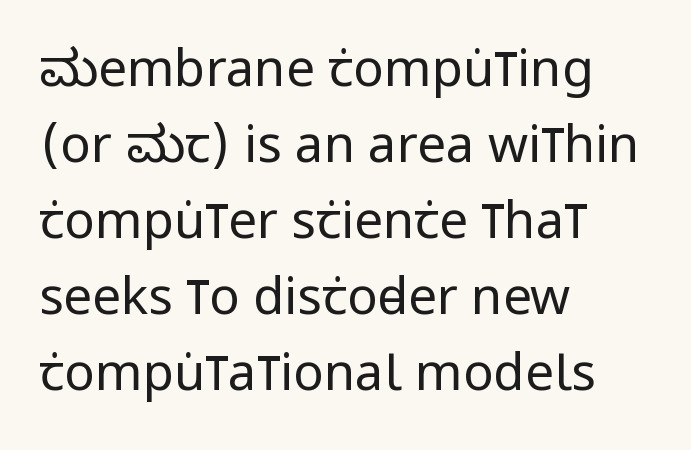
The line texture is even and compact thanks to regular tracking. What kind of face is this? One without serifs — a sans. The paragraph has a hard left edge and a soft right edge. Is this a fixed-width face? No — the glyphs have proportional, varying widths.
